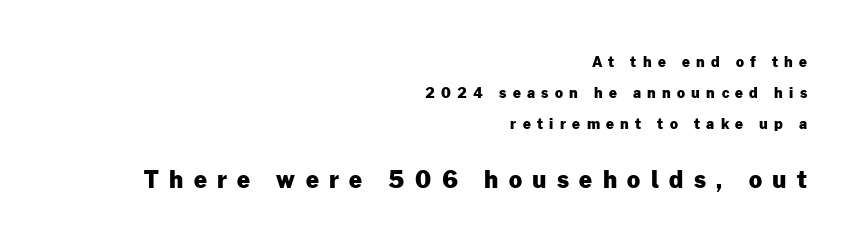
The second block has been scaled up relative to the first. You can tell it's not italic because the verticals are truly vertical. In CSS terms this would be text-align: right. Observe the wide spacing: letters keep a clear distance from each other. The sample has been set heavy, in full bold. The line-height multiplier appears high, well above default.
